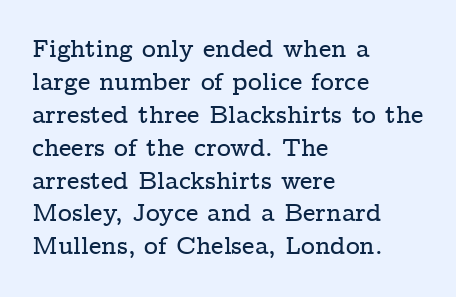
The type sits square on the baseline with zero lean. Students, observe: this is what conventionally led text looks like. Notice how the passage keeps a crisp vertical edge on the left only. Lines of text with bare space underneath.
